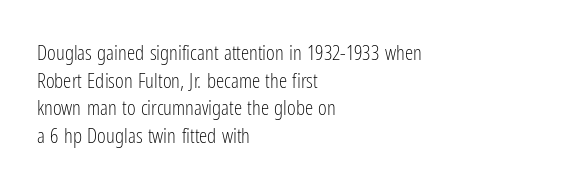
Every stem runs plumb, perpendicular to the baseline. Leftover space on each line is placed entirely after the last word. Check the space under the baseline: it is left empty. This reads as an unemphasized weight, regular at the heaviest. Caption: standard tracking, unaltered.
